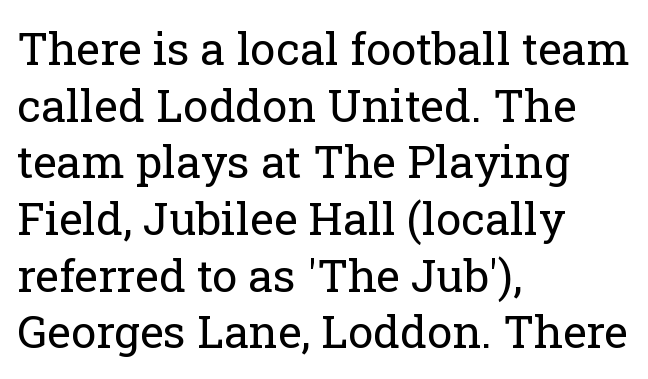
{"serif": "yes", "italic": "no", "bold": "no", "weight": "regular", "width": "normal", "stroke_contrast": "low", "x_height": "medium", "monospaced": "no", "underline": "no", "align": "left", "line_spacing": "normal", "line_spacing_ratio": 1.26, "letter_spacing": "normal", "letter_spacing_em": 0.0, "glyph_px": 45}
